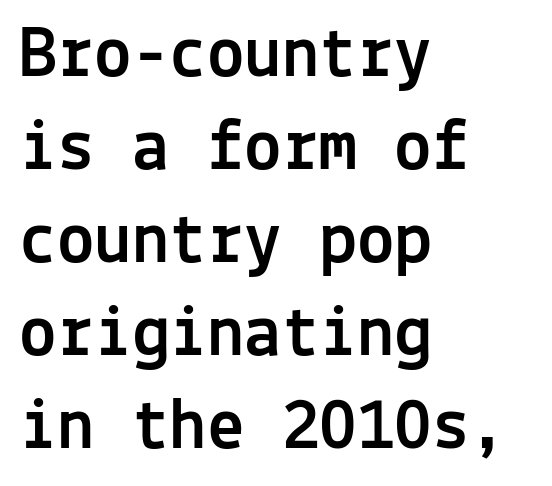
{"serif": "no", "italic": "no", "width": "normal", "x_height": "medium", "monospaced": "yes", "underline": "no", "align": "left", "line_spacing_ratio": 1.24, "letter_spacing": "normal", "letter_spacing_em": 0.0, "glyph_px": 75}
